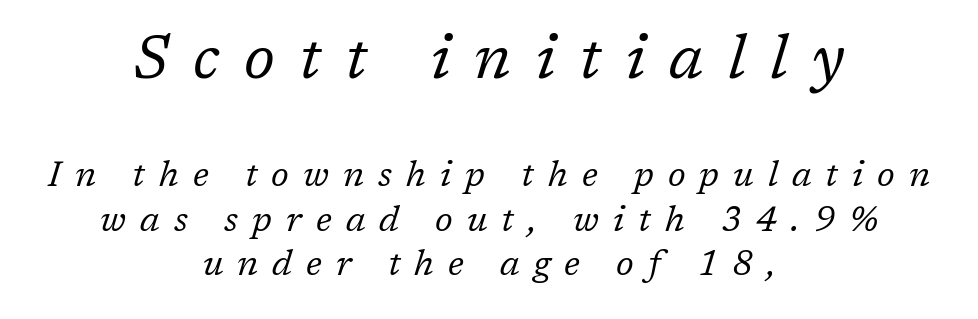
Q: Is the text bold? A: No.
Q: Is the text italic (slanted)? A: Yes, it leans right by about 17 degrees.
Q: Is the typeface a serif or a sans-serif typeface? A: Serif.
Q: Is the text underlined? A: No.
Q: How is the paragraph aligned? A: Centered.
Q: Is the spacing between letters normal or unusually wide? A: Unusually wide.
Q: Is the spacing between lines tight, normal or loose? A: Normal.
Q: Which block of text is set in a larger size, the first (top) or the second (bottom)? A: The first (top) one.
Q: Width (condensed, normal, or wide)? A: Normal.
Q: Stroke contrast? A: Low.
Q: x-height? A: Medium.
Q: Monospaced? A: No.
